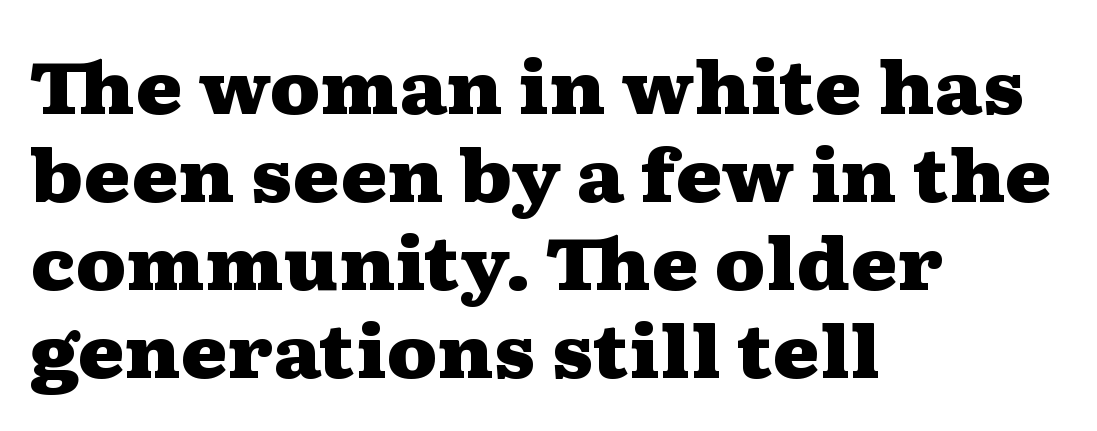
The image shows 71 px heavy, wide serif type, upright; set left-aligned, line spacing 1.24x, normal letter spacing, not underlined; medium stroke contrast and a medium x-height.
